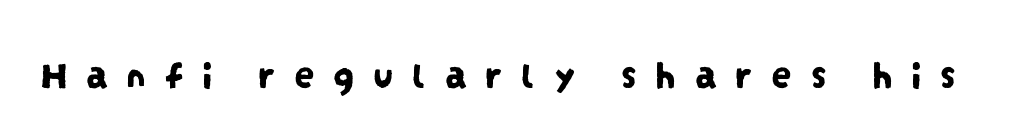
Q: Is the typeface a serif or a sans-serif typeface? A: Sans-serif.
Q: Is the text underlined? A: No.
Q: Is the spacing between letters normal or unusually wide? A: Unusually wide.
Q: Width (condensed, normal, or wide)? A: Condensed.
Q: Stroke contrast? A: Low.
Q: x-height? A: Large.
Q: Monospaced? A: No.
